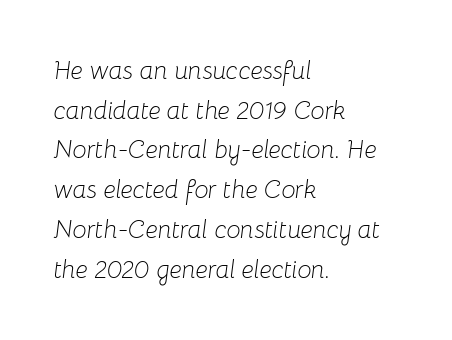
{"italic": "yes", "lean": "right", "slant_degrees": 8, "bold": "no", "underline": "no", "align": "left", "line_spacing": "normal", "line_spacing_ratio": 1.59, "letter_spacing": "normal", "letter_spacing_em": 0.0, "glyph_px": 25}
